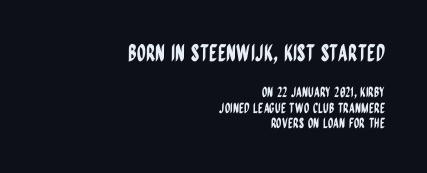
Q: Is the text italic (slanted)? A: No, it is upright.
Q: Is the text underlined? A: No.
Q: How is the paragraph aligned? A: Right-aligned.
Q: Is the spacing between letters normal or unusually wide? A: Normal.
Q: Is the spacing between lines tight, normal or loose? A: Tight.
Q: Which block of text is set in a larger size, the first (top) or the second (bottom)? A: The first (top) one.
